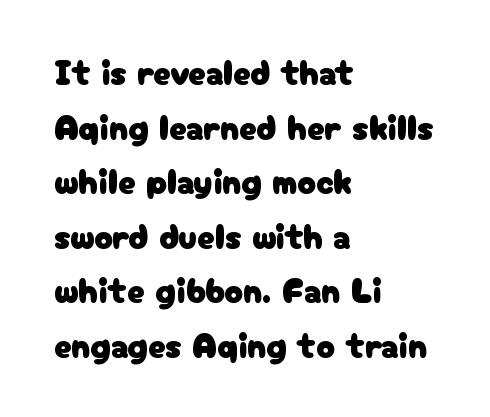
{"serif": "no", "italic": "no", "width": "normal", "stroke_contrast": "low", "x_height": "medium", "monospaced": "no", "underline": "no", "align": "left", "line_spacing": "normal", "line_spacing_ratio": 1.56, "letter_spacing": "normal", "letter_spacing_em": 0.0, "glyph_px": 35}
